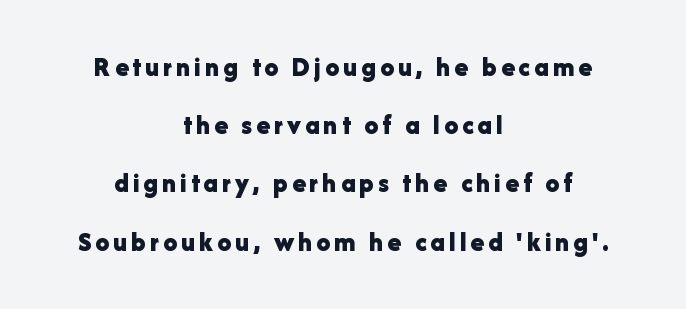
The image shows 28 px bold sans-serif type, upright; set centered, loose line spacing (2.08x), not underlined; low stroke contrast and a medium x-height.
